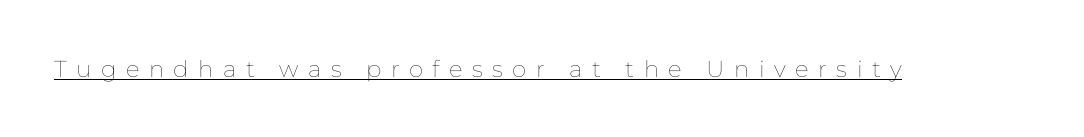
Q: Is the text bold? A: No.
Q: Is the text italic (slanted)? A: No, it is upright.
Q: Is the text underlined? A: Yes.
Q: Is the spacing between letters normal or unusually wide? A: Unusually wide.
